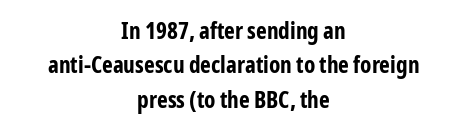
The image shows 23 px bold type, upright; set centered, normal line spacing (1.5x), normal letter spacing, not underlined.
